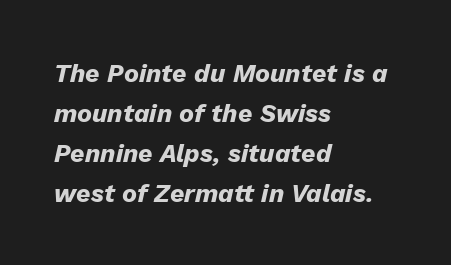
Q: Is the text bold? A: Yes.
Q: Is the text italic (slanted)? A: Yes, it leans right by about 13 degrees.
Q: Is the text underlined? A: No.
Q: How is the paragraph aligned? A: Left-aligned.
Q: Is the spacing between letters normal or unusually wide? A: Normal.
Q: Is the spacing between lines tight, normal or loose? A: Normal.
